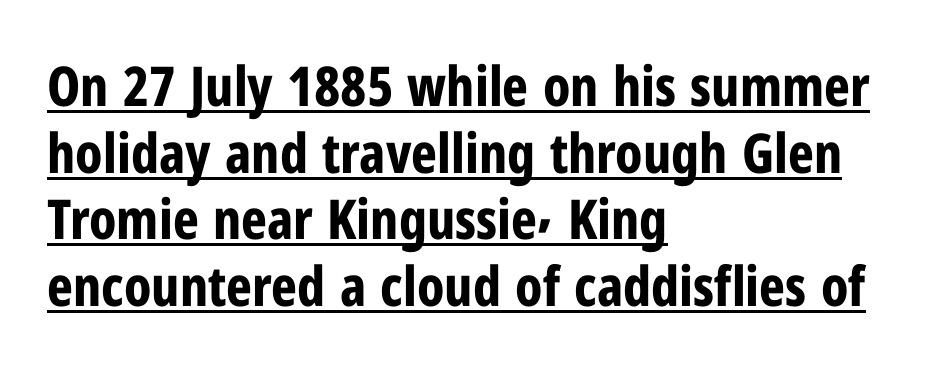
The image shows 55 px bold, condensed sans-serif type, upright; set left-aligned, line spacing 1.21x, normal letter spacing, underlined; low stroke contrast and a medium x-height.
